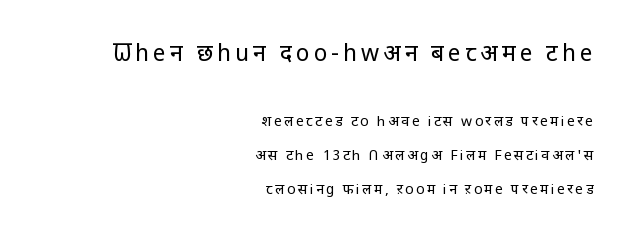
Which of the two is more prominent by size? The first, at the top. A light-to-regular cut is what we see here. Short and long lines alike share a common ending point at right. The typography opts for an upright posture over an oblique one. These lines stand farther apart than default settings would place them.
